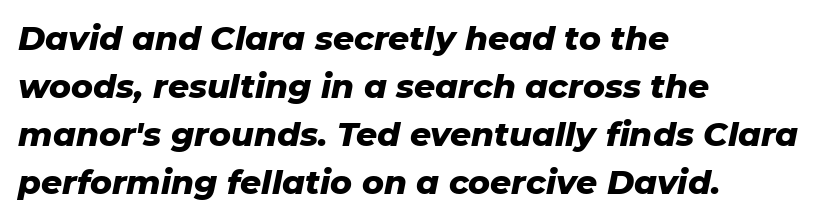
The image shows 33 px heavy type, italic (leaning right); set left-aligned, normal line spacing (1.45x), normal letter spacing, not underlined; low stroke contrast and a medium x-height.
